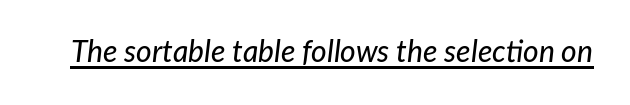
Q: Is the text italic (slanted)? A: Yes, it leans right by about 7 degrees.
Q: Is the text underlined? A: Yes.
Q: Is the spacing between letters normal or unusually wide? A: Normal.
Q: Width (condensed, normal, or wide)? A: Normal.
Q: Stroke contrast? A: Low.
Q: x-height? A: Medium.
Q: Monospaced? A: No.
